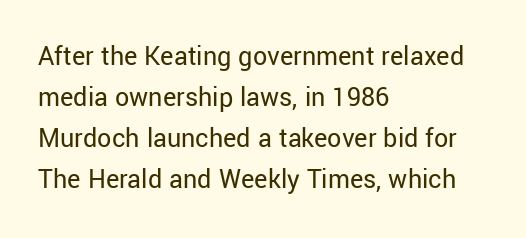
The rag falls on the right side of this text block. Letters rest on an invisible, unmarked baseline. This is roman type, the default non-slanted kind. Compared with typical body copy, the letter spacing here is the same.
